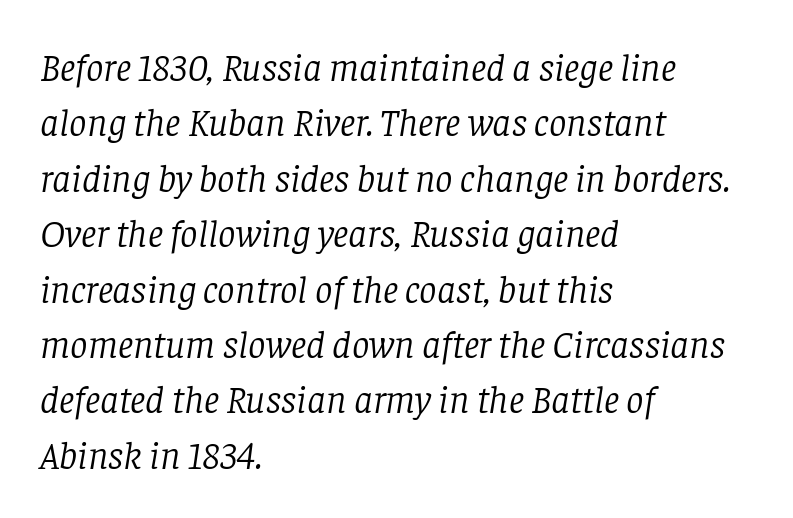
{"serif": "yes", "italic": "yes", "lean": "right", "slant_degrees": 8, "bold": "no", "weight": "light", "width": "normal", "stroke_contrast": "low", "x_height": "large", "monospaced": "no", "underline": "no", "align": "left", "line_spacing": "normal", "line_spacing_ratio": 1.42, "letter_spacing": "normal", "letter_spacing_em": 0.0, "glyph_px": 39}
